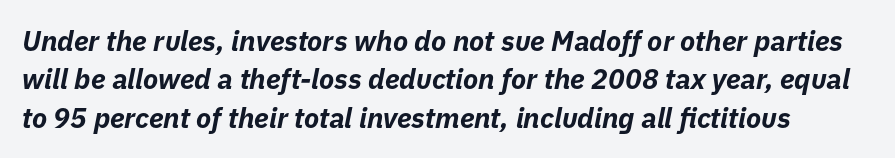
In terms of posture, this sample is oblique. Character widths vary here, with narrow letters taking less room than wide ones. Caption: standard tracking, unaltered. Honestly, the row spacing looks completely unremarkable. Heavy, bold letterforms. Decoration check: the copy has no underline.
